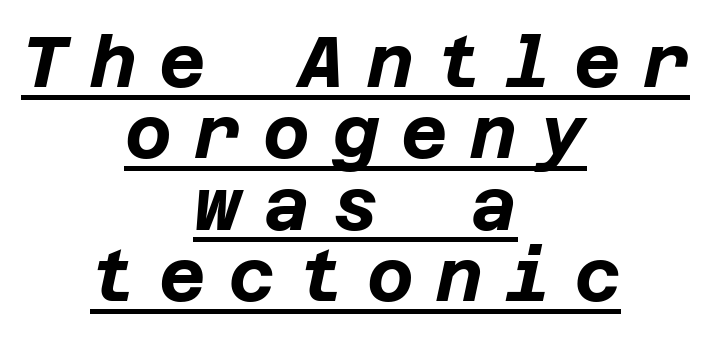
{"italic": "yes", "lean": "right", "slant_degrees": 12, "bold": "yes", "weight": "bold", "width": "normal", "stroke_contrast": "low", "x_height": "large", "underline": "yes", "align": "center", "line_spacing": "tight", "line_spacing_ratio": 0.99, "letter_spacing": "wide", "letter_spacing_em": 0.31, "glyph_px": 72}
